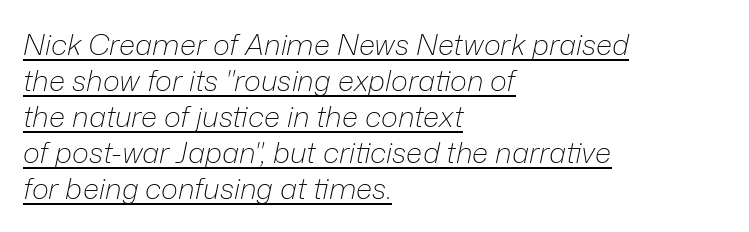
The image shows 29 px light type, italic (leaning right); set left-aligned, line spacing 1.24x, normal letter spacing, underlined; low stroke contrast and a medium x-height.
